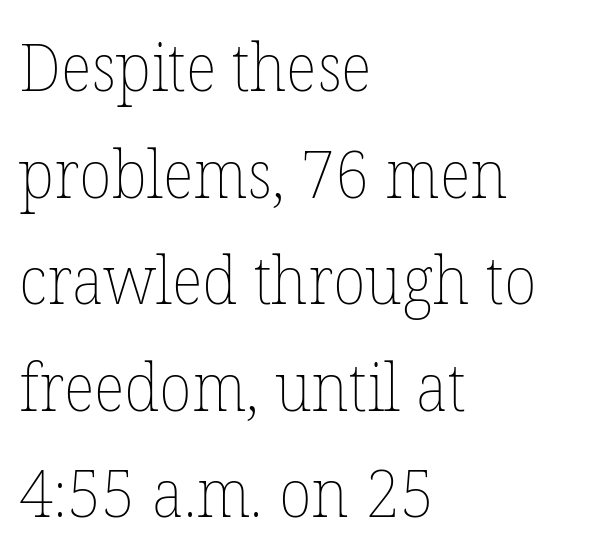
The image shows 67 px thin type, upright; set left-aligned, normal line spacing (1.59x), normal letter spacing, not underlined; low stroke contrast and a medium x-height.
